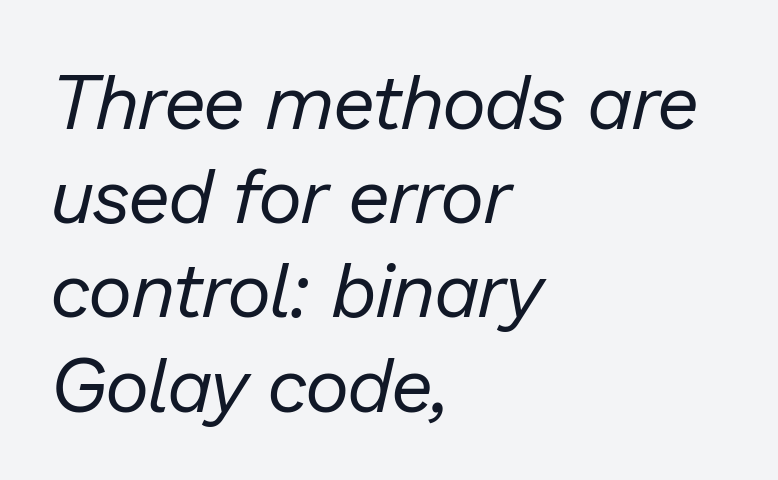
{"italic": "yes", "lean": "right", "slant_degrees": 13, "bold": "no", "weight": "regular", "width": "normal", "stroke_contrast": "low", "x_height": "medium", "monospaced": "no", "underline": "no", "align": "left", "line_spacing_ratio": 1.24, "letter_spacing": "normal", "letter_spacing_em": 0.0, "glyph_px": 76}
